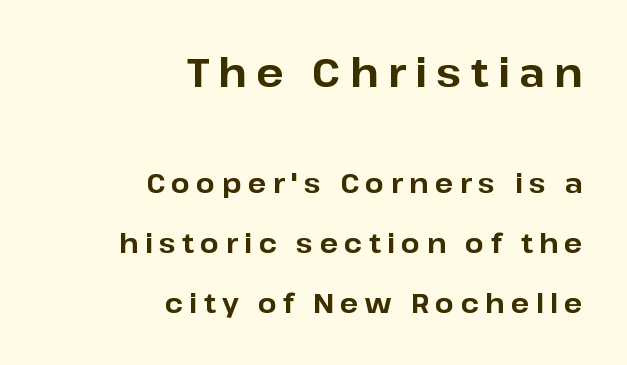
Q: Is the text bold? A: Yes.
Q: Is the text italic (slanted)? A: No, it is upright.
Q: Is the typeface a serif or a sans-serif typeface? A: Sans-serif.
Q: Is the text underlined? A: No.
Q: How is the paragraph aligned? A: Right-aligned.
Q: Is the spacing between letters normal or unusually wide? A: Unusually wide.
Q: Is the spacing between lines tight, normal or loose? A: Loose.
Q: Which block of text is set in a larger size, the first (top) or the second (bottom)? A: The first (top) one.
Q: Width (condensed, normal, or wide)? A: Normal.
Q: Stroke contrast? A: Low.
Q: x-height? A: Medium.
Q: Monospaced? A: No.
